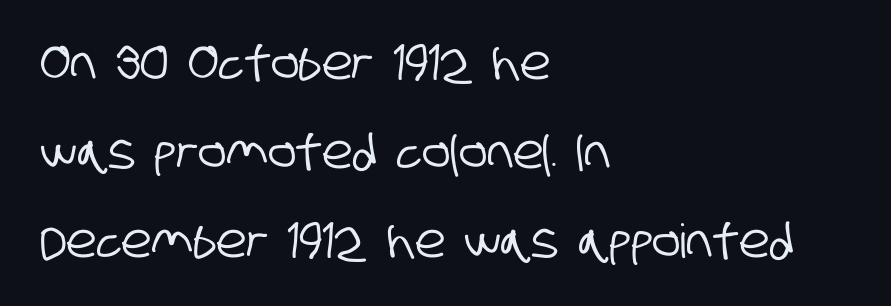
Q: Is the typeface a serif or a sans-serif typeface? A: Sans-serif.
Q: Is the text underlined? A: No.
Q: How is the paragraph aligned? A: Left-aligned.
Q: Is the spacing between letters normal or unusually wide? A: Normal.
Q: Width (condensed, normal, or wide)? A: Condensed.
Q: Stroke contrast? A: Low.
Q: x-height? A: Large.
Q: Monospaced? A: No.
